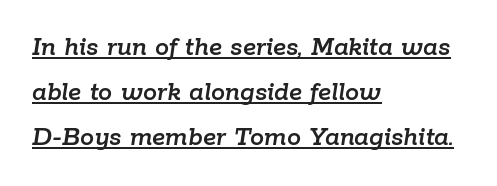
The image shows 28 px text type, italic (leaning right); set left-aligned, normal line spacing (1.6x), normal letter spacing, underlined; low stroke contrast and a medium x-height.
